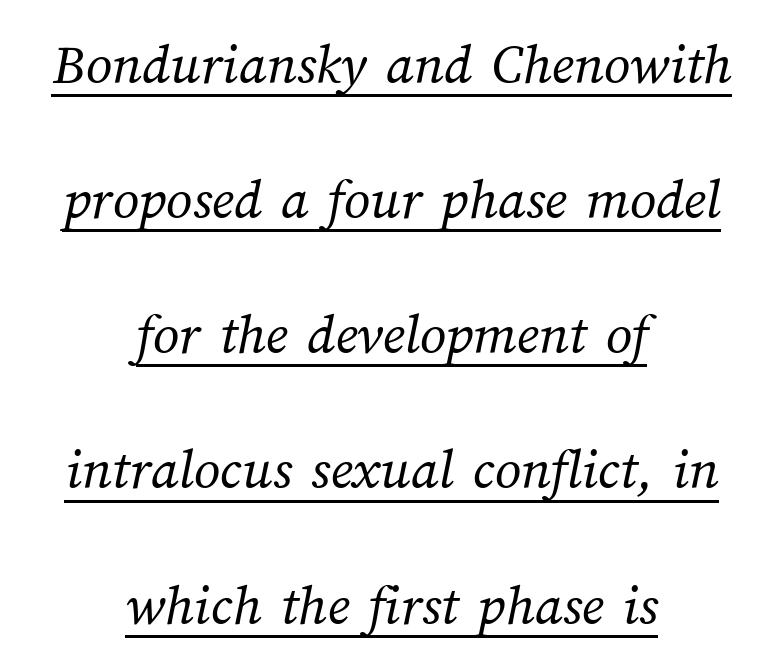
Q: Is the text bold? A: No.
Q: Is the text underlined? A: Yes.
Q: How is the paragraph aligned? A: Centered.
Q: Is the spacing between letters normal or unusually wide? A: Normal.
Q: Is the spacing between lines tight, normal or loose? A: Loose.
Q: Width (condensed, normal, or wide)? A: Normal.
Q: Stroke contrast? A: Medium.
Q: x-height? A: Medium.
Q: Monospaced? A: No.
